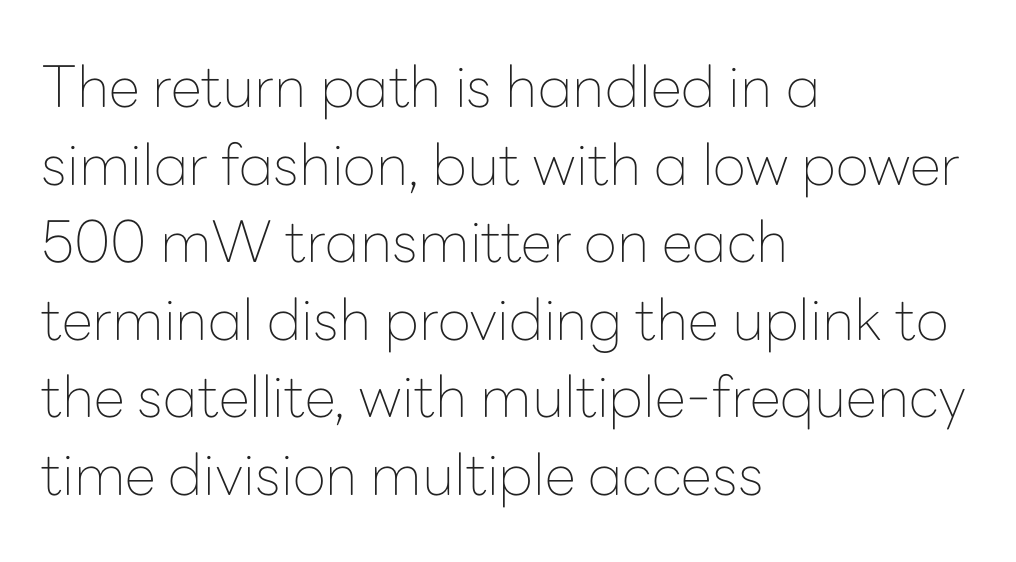
These lines were composed using upright roman letters. Baseline-to-baseline distance is the conventional proportion of letter height. Plain, unruled lines of type. The gaps between neighbouring characters are ordinary and unremarkable.
